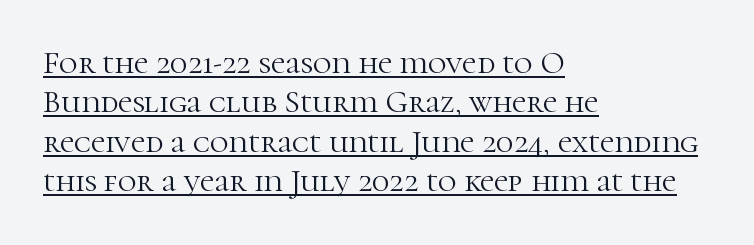
{"serif": "yes", "italic": "no", "bold": "no", "weight": "light", "width": "normal", "stroke_contrast": "high", "x_height": "medium", "monospaced": "no", "underline": "yes", "align": "left", "line_spacing_ratio": 1.23, "letter_spacing": "normal", "letter_spacing_em": 0.0, "glyph_px": 32}
